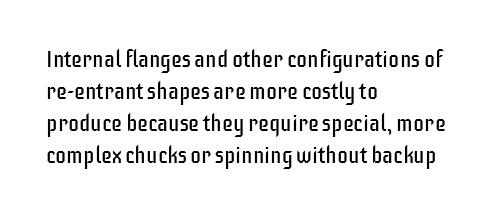
Weight: in the light-to-regular range. These lines keep a tight, regular rhythm from letter to letter. Any mark beneath the type? The region is blank. Left-aligned paragraph, ragged on the right. If you drew a line through each stem, it would be perfectly vertical. Honestly, the row spacing looks completely unremarkable.
